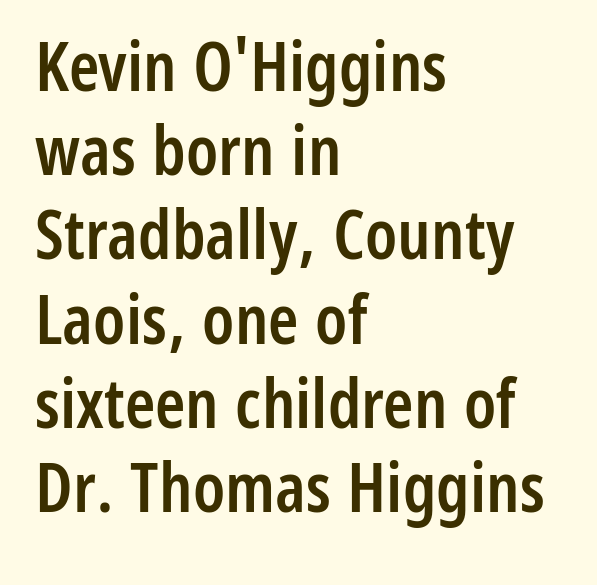
The image shows 69 px semibold, condensed sans-serif type, upright; set left-aligned, line spacing 1.22x, normal letter spacing, not underlined; low stroke contrast and a medium x-height.
